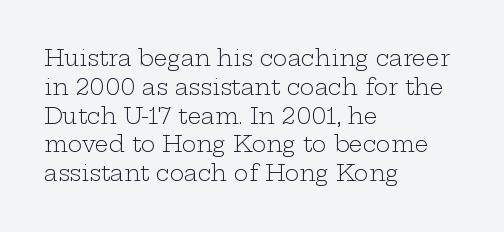
No extra ink here — the face is not bold. The ragged edge is on the right, which tells us the setting is flush left. Decoration check: the copy has no underline. Between one letter and the next there's only the usual sliver of space. No italicization has been applied; the sample stays upright. Successive baselines arrive at the customary interval.
